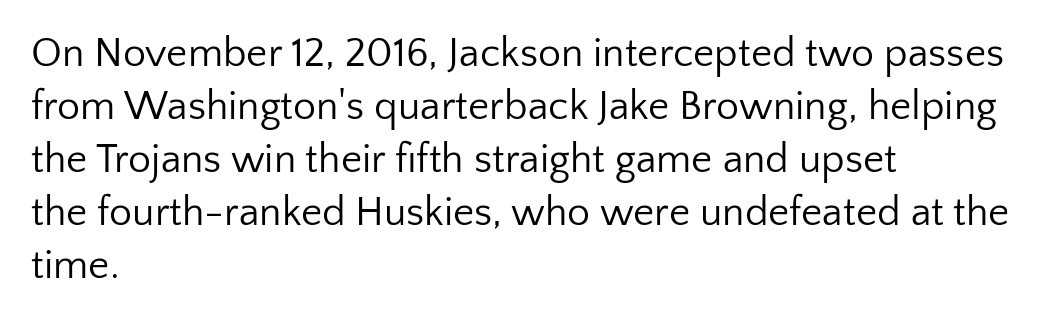
Does the copy run flush right? No — it runs flush left. This reads as an unemphasized weight, regular at the heaviest. The face used here is proportionally spaced, like ordinary book or web type. Bare-footed words on every line.
